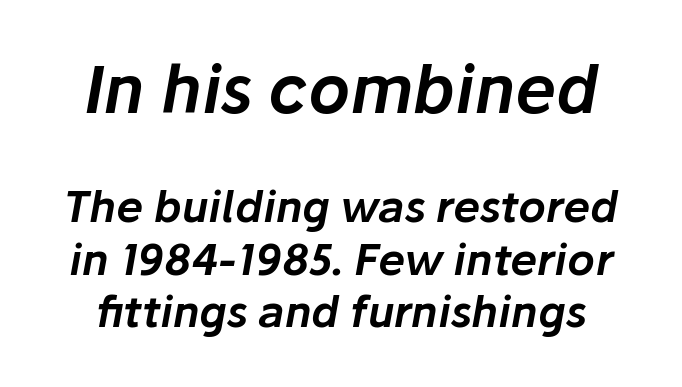
This sample has the flowing, uneven cadence of proportional lettering. Does extra space separate the letters? No, they use regular spacing. Large over small — that's the arrangement of the two blocks here. Check under the words: just untouched page. Italic? Definitely — the glyphs are oblique.
